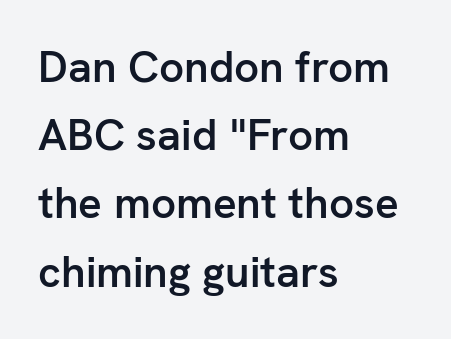
The image shows 44 px semibold sans-serif type, upright; set left-aligned, normal line spacing (1.55x), normal letter spacing, not underlined; low stroke contrast and a medium x-height.
